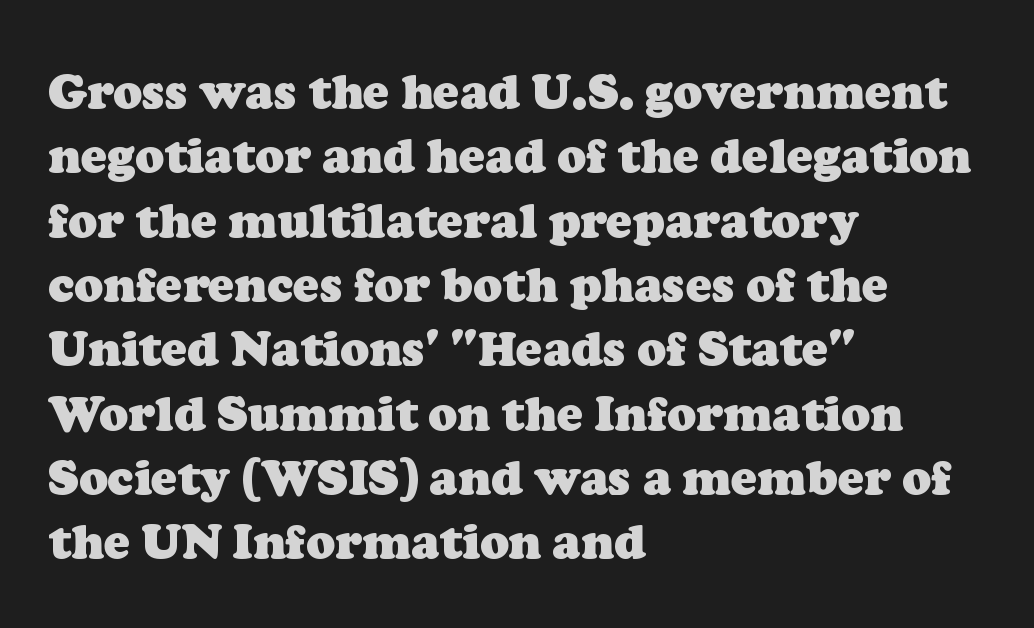
Q: Is the text bold? A: Yes.
Q: Is the typeface a serif or a sans-serif typeface? A: Serif.
Q: Is the text underlined? A: No.
Q: How is the paragraph aligned? A: Left-aligned.
Q: Is the spacing between letters normal or unusually wide? A: Normal.
Q: Is the spacing between lines tight, normal or loose? A: Normal.
Q: Width (condensed, normal, or wide)? A: Normal.
Q: Stroke contrast? A: Low.
Q: x-height? A: Medium.
Q: Monospaced? A: No.
